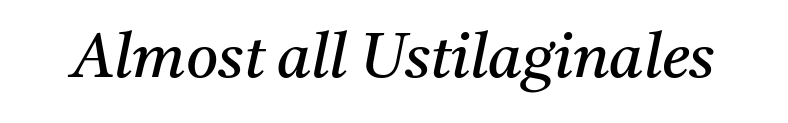
The image shows 62 px regular-weight serif type, italic (leaning right); set normal letter spacing, not underlined; medium stroke contrast and a medium x-height.
